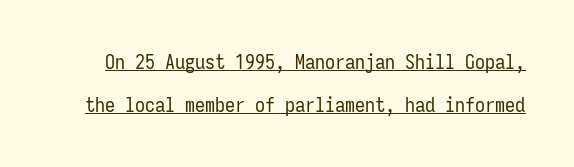
The cut favours lightness, reaching ordinary text weight at its darkest. Does extra space separate the letters? No, they use regular spacing. Line spacing here is loose. Quick note: not italic, upright. The rendered words wear a rule along their underside.
